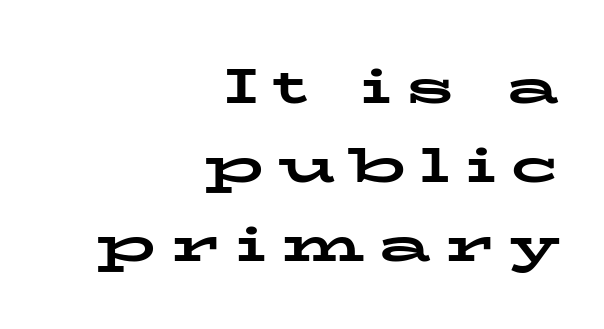
{"serif": "yes", "italic": "no", "bold": "yes", "weight": "bold", "width": "wide", "stroke_contrast": "low", "x_height": "medium", "monospaced": "no", "underline": "no", "align": "right", "line_spacing": "normal", "line_spacing_ratio": 1.58, "letter_spacing": "wide", "letter_spacing_em": 0.29, "glyph_px": 50}
